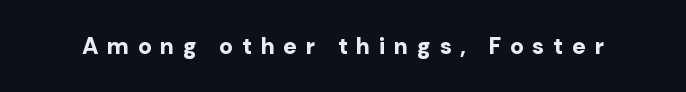
Q: Is the text bold? A: Yes.
Q: Is the text italic (slanted)? A: No, it is upright.
Q: Is the text underlined? A: No.
Q: Is the spacing between letters normal or unusually wide? A: Unusually wide.
